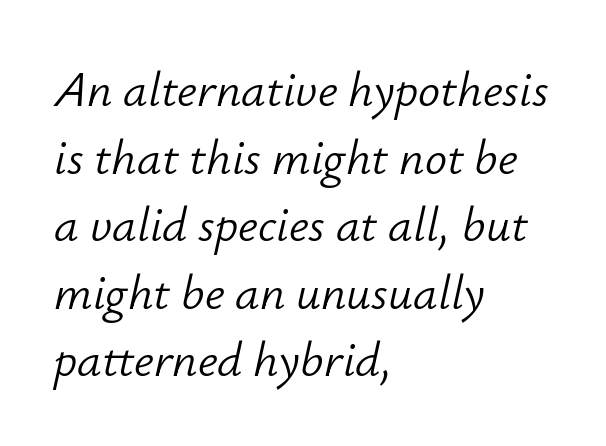
The image shows 49 px light type, italic (leaning right); set left-aligned, normal line spacing (1.38x), normal letter spacing, not underlined; low stroke contrast and a small x-height.
